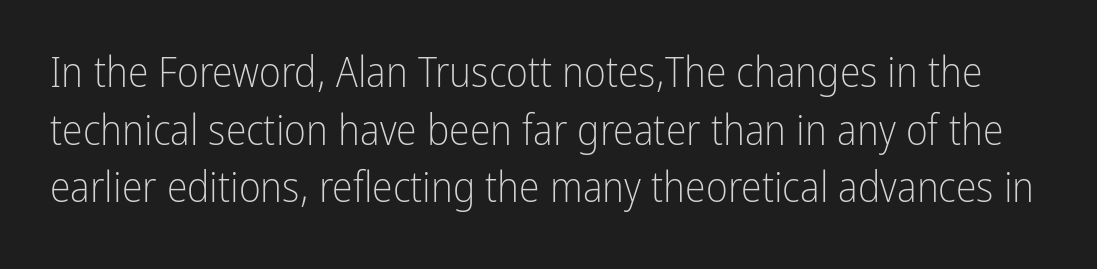
{"serif": "no", "italic": "no", "bold": "no", "weight": "light", "width": "condensed", "stroke_contrast": "low", "x_height": "medium", "monospaced": "no", "underline": "no", "line_spacing": "normal", "line_spacing_ratio": 1.37, "letter_spacing": "normal", "letter_spacing_em": 0.0, "glyph_px": 42}
